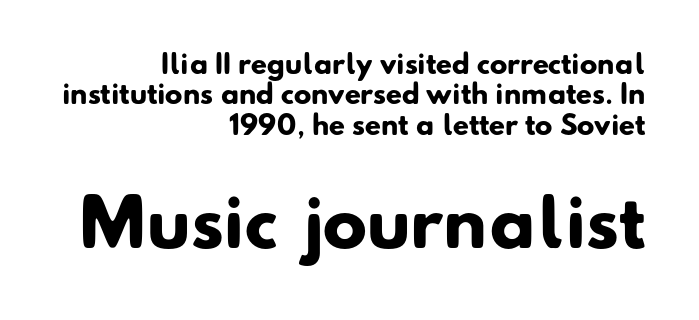
{"serif": "no", "bold": "yes", "weight": "heavy", "width": "normal", "stroke_contrast": "low", "x_height": "small", "monospaced": "no", "underline": "no", "align": "right", "line_spacing_ratio": 1.17, "letter_spacing": "normal", "letter_spacing_em": 0.0, "larger_block": "second", "size_ratio": 2.54, "glyph_px": 66}
